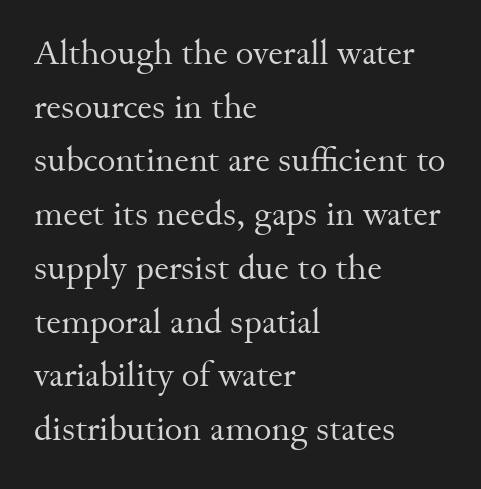
Q: Is the text bold? A: No.
Q: Is the text italic (slanted)? A: No, it is upright.
Q: Is the typeface a serif or a sans-serif typeface? A: Serif.
Q: Is the text underlined? A: No.
Q: How is the paragraph aligned? A: Left-aligned.
Q: Is the spacing between letters normal or unusually wide? A: Normal.
Q: Is the spacing between lines tight, normal or loose? A: Normal.
Q: Width (condensed, normal, or wide)? A: Normal.
Q: Stroke contrast? A: Medium.
Q: x-height? A: Small.
Q: Monospaced? A: No.
